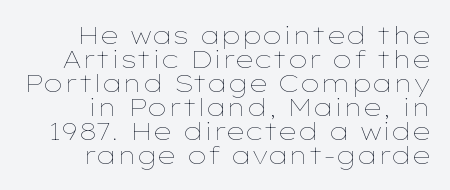
Q: Is the text bold? A: No.
Q: Is the text italic (slanted)? A: No, it is upright.
Q: Is the text underlined? A: No.
Q: How is the paragraph aligned? A: Right-aligned.
Q: Is the spacing between letters normal or unusually wide? A: Normal.
Q: Is the spacing between lines tight, normal or loose? A: Tight.
